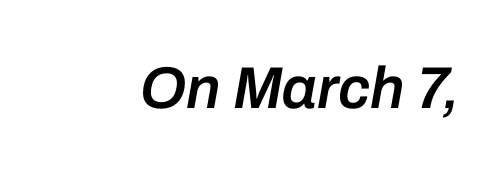
The image shows 59 px semibold type, italic (leaning right); set normal letter spacing, not underlined; low stroke contrast and a medium x-height.
